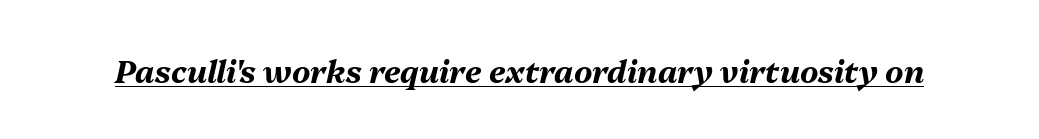
Q: Is the text bold? A: Yes.
Q: Is the text italic (slanted)? A: Yes, it leans right by about 13 degrees.
Q: Is the text underlined? A: Yes.
Q: Is the spacing between letters normal or unusually wide? A: Normal.
Q: Width (condensed, normal, or wide)? A: Normal.
Q: Stroke contrast? A: Medium.
Q: x-height? A: Medium.
Q: Monospaced? A: No.
